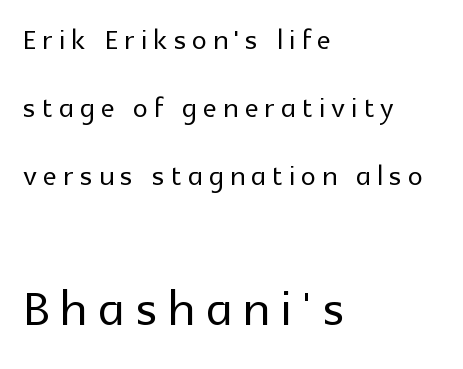
Ascenders rise straight up at ninety degrees. Is this a fixed-width face? No — the glyphs have proportional, varying widths. I'd call this a sans setting — the letters go barefoot. Which chunk is bigger? The second one — the bottom block dwarfs the top. Nobody drew a line under any word here.
